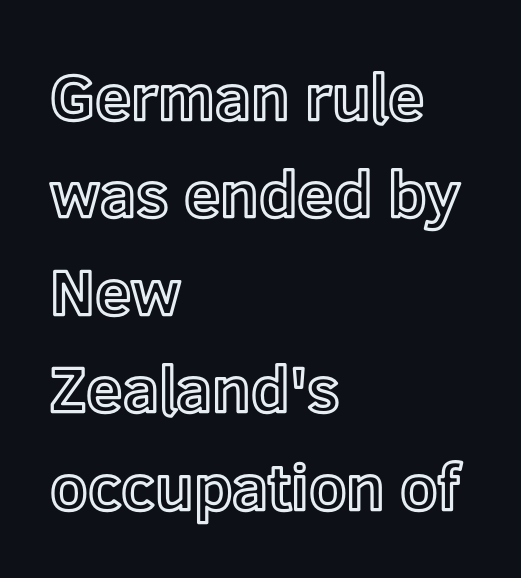
{"italic": "no", "width": "normal", "x_height": "medium", "monospaced": "no", "underline": "no", "align": "left", "line_spacing": "normal", "line_spacing_ratio": 1.5, "letter_spacing": "normal", "letter_spacing_em": 0.0, "glyph_px": 65}
